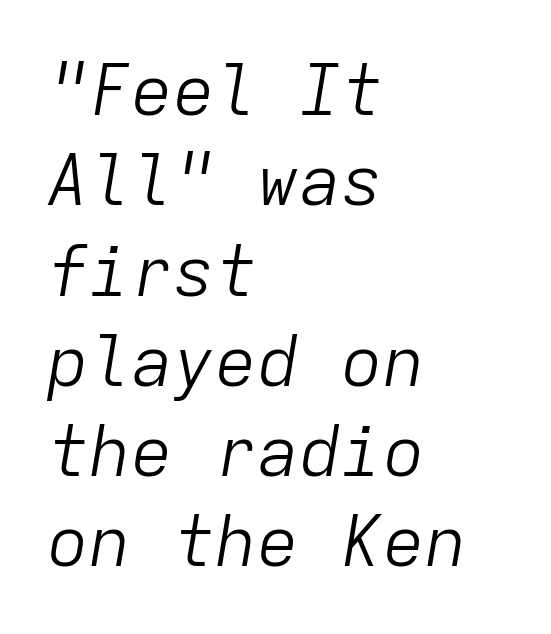
Q: Is the text bold? A: No.
Q: Is the text italic (slanted)? A: Yes, it leans right by about 9 degrees.
Q: Is the text underlined? A: No.
Q: How is the paragraph aligned? A: Left-aligned.
Q: Is the spacing between letters normal or unusually wide? A: Normal.
Q: Is the spacing between lines tight, normal or loose? A: Normal.
Q: Width (condensed, normal, or wide)? A: Normal.
Q: Stroke contrast? A: Low.
Q: x-height? A: Medium.
Q: Monospaced? A: Yes.
